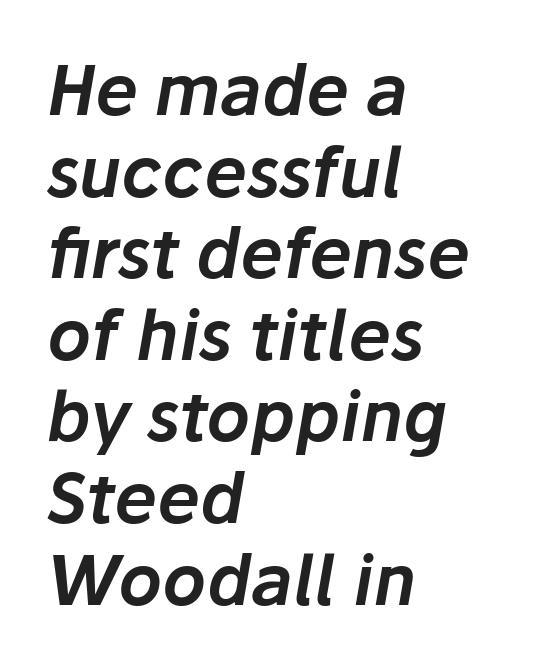
Bare-footed words on every line. Notice how the stems are inclined rather than vertical — that's the hallmark of italics. The rendering uses natural spacing where letterforms have individual widths. Line starts are locked; line ends wander. What stands out about the letter spacing? Nothing — it is the standard amount.
